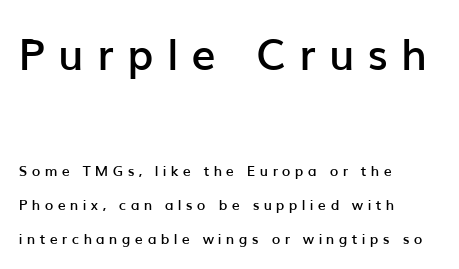
The tracking reads as deliberately expanded to a designer's eye. A bit beefed up — I'd call it semibold rather than bold. The typesetter chose a ragged-right arrangement here. The lines are spread far apart with generous leading. The earlier block is typeset at a bigger size than the later block.
